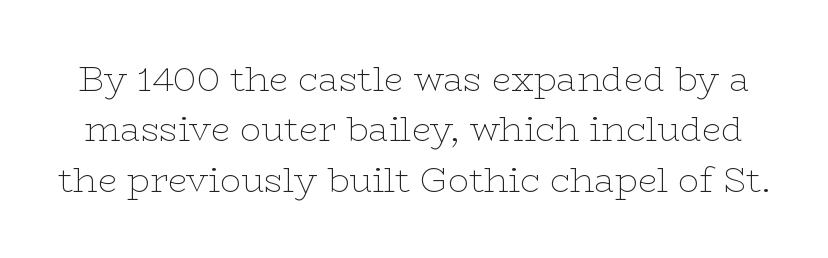
The image shows 35 px thin, wide serif type, upright; set normal line spacing (1.44x), normal letter spacing, not underlined; low stroke contrast and a medium x-height.
